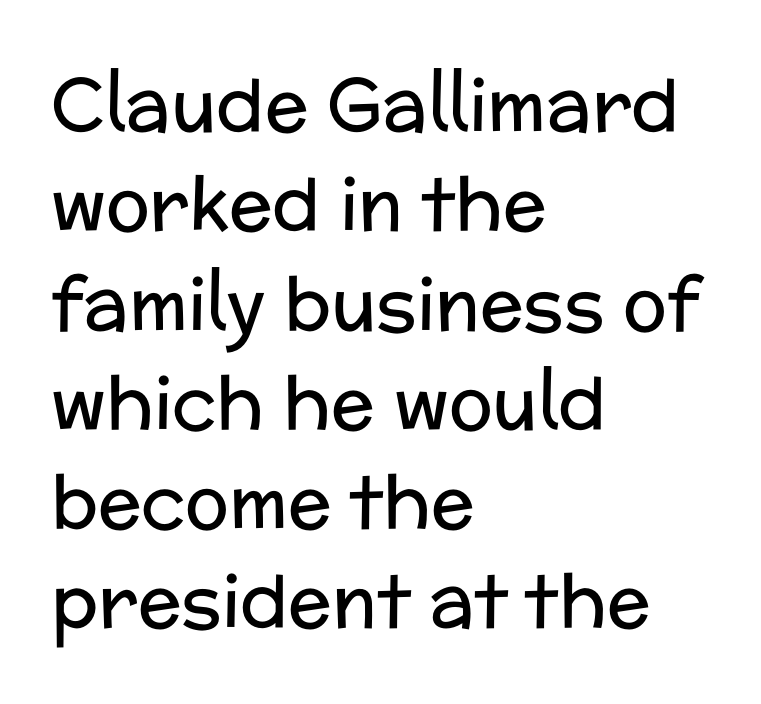
{"serif": "no", "italic": "no", "bold": "no", "weight": "regular", "width": "normal", "stroke_contrast": "low", "x_height": "medium", "monospaced": "no", "underline": "no", "align": "left", "line_spacing": "normal", "line_spacing_ratio": 1.36, "letter_spacing": "normal", "letter_spacing_em": 0.0, "glyph_px": 73}
